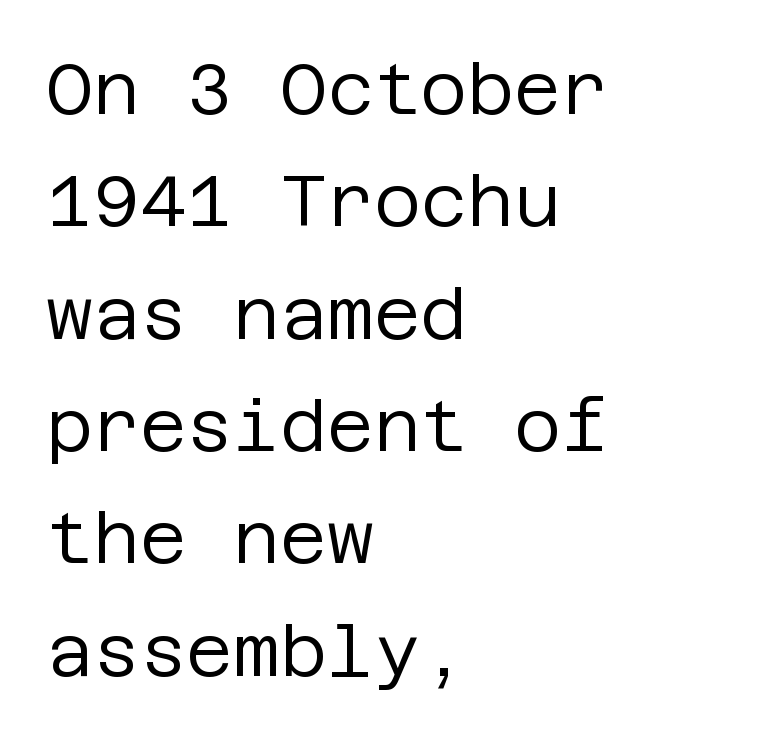
Q: Is the text bold? A: No.
Q: Is the text italic (slanted)? A: No, it is upright.
Q: Is the typeface a serif or a sans-serif typeface? A: Sans-serif.
Q: Is the text underlined? A: No.
Q: How is the paragraph aligned? A: Left-aligned.
Q: Is the spacing between letters normal or unusually wide? A: Normal.
Q: Is the spacing between lines tight, normal or loose? A: Normal.
Q: Width (condensed, normal, or wide)? A: Normal.
Q: Stroke contrast? A: Low.
Q: x-height? A: Large.
